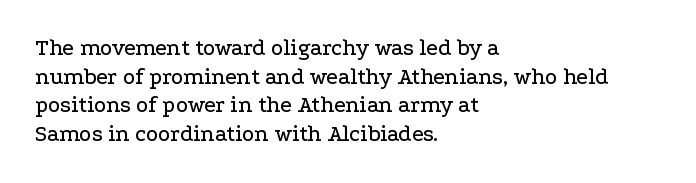
The image shows 23 px text type, upright; set left-aligned, normal line spacing (1.25x), normal letter spacing, not underlined.
